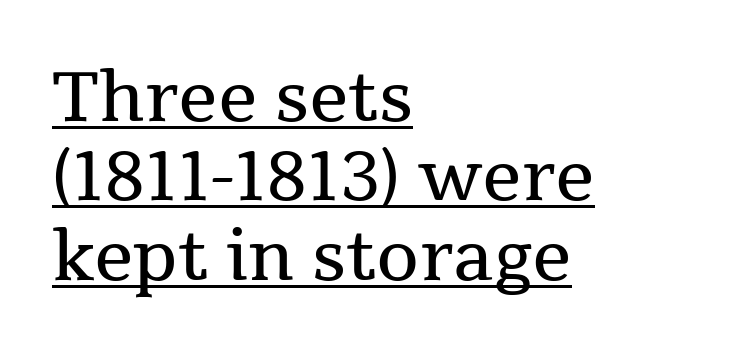
Q: Is the text bold? A: No.
Q: Is the text italic (slanted)? A: No, it is upright.
Q: Is the typeface a serif or a sans-serif typeface? A: Serif.
Q: Is the text underlined? A: Yes.
Q: How is the paragraph aligned? A: Left-aligned.
Q: Is the spacing between letters normal or unusually wide? A: Normal.
Q: Is the spacing between lines tight, normal or loose? A: Tight.
Q: Width (condensed, normal, or wide)? A: Normal.
Q: Stroke contrast? A: Medium.
Q: x-height? A: Medium.
Q: Monospaced? A: No.
